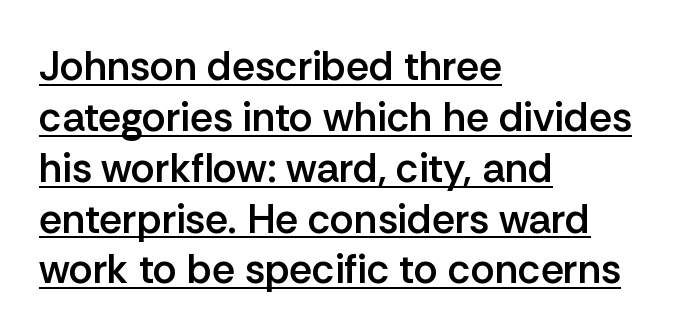
Notice how the passage keeps a crisp vertical edge on the left only. Unlike italic type, these characters show no tilt at all. Underlining? Definitely there. The gaps between neighbouring characters are ordinary and unremarkable. As a designer I'd log this as weight 600, semibold. Looks like regular typesetting: each glyph gets only the width it needs.
